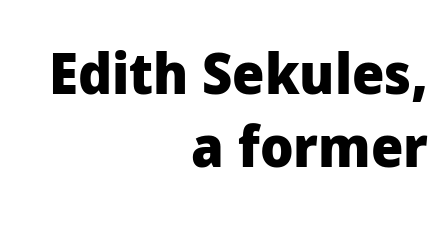
The image shows 57 px heavy sans-serif type, upright; set right-aligned, normal line spacing (1.28x), normal letter spacing, not underlined; low stroke contrast and a medium x-height.
